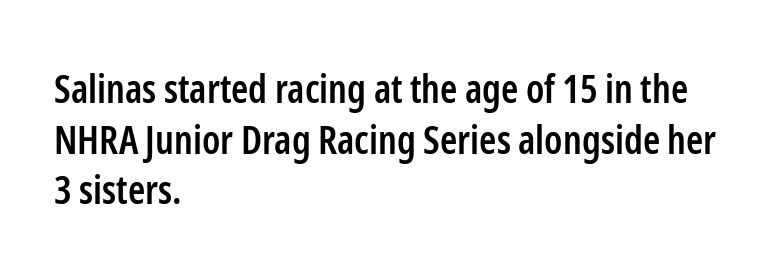
{"serif": "no", "italic": "no", "bold": "semi", "weight": "semibold", "width": "condensed", "stroke_contrast": "low", "x_height": "medium", "monospaced": "no", "underline": "no", "align": "left", "line_spacing": "normal", "line_spacing_ratio": 1.3, "letter_spacing": "normal", "letter_spacing_em": 0.0, "glyph_px": 39}
